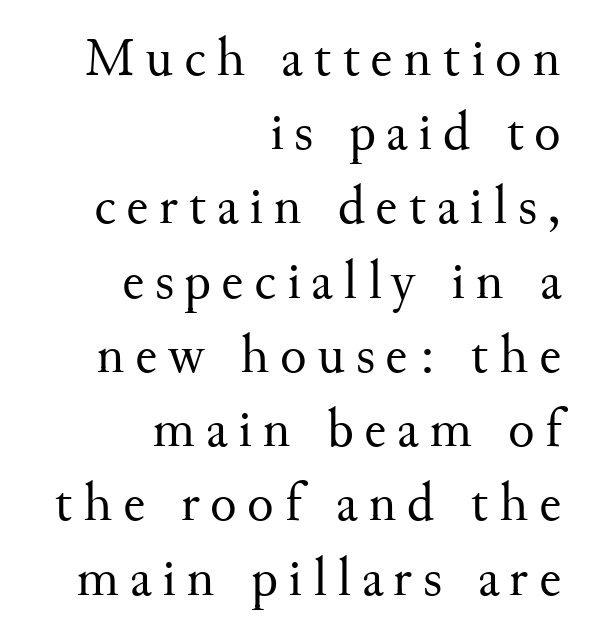
Q: Is the text bold? A: No.
Q: Is the text italic (slanted)? A: No, it is upright.
Q: Is the typeface a serif or a sans-serif typeface? A: Serif.
Q: Is the text underlined? A: No.
Q: How is the paragraph aligned? A: Right-aligned.
Q: Is the spacing between lines tight, normal or loose? A: Normal.
Q: Width (condensed, normal, or wide)? A: Normal.
Q: Stroke contrast? A: Medium.
Q: x-height? A: Small.
Q: Monospaced? A: No.
